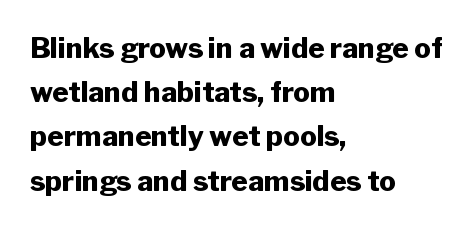
The image shows 28 px heavy sans-serif type, upright; set left-aligned, normal line spacing (1.58x), normal letter spacing, not underlined; low stroke contrast and a medium x-height.
